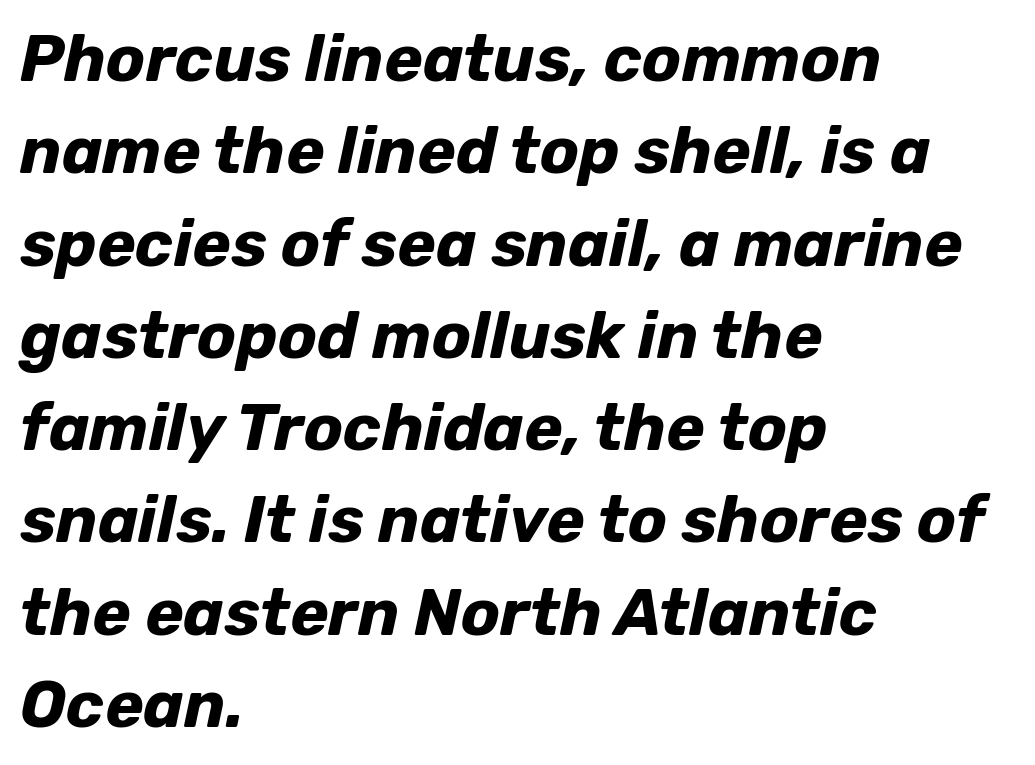
The image shows 65 px bold type, italic (leaning right); set left-aligned, normal line spacing (1.42x), normal letter spacing, not underlined; low stroke contrast and a medium x-height.
